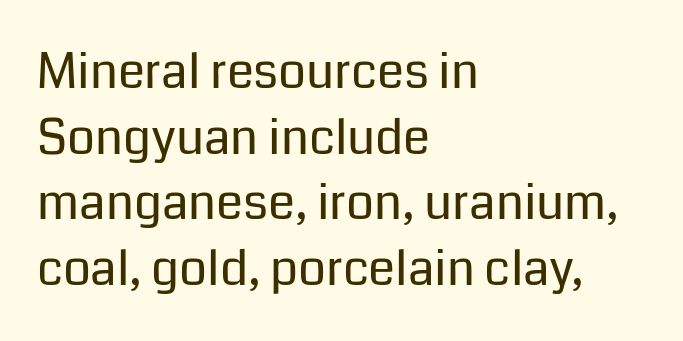
Q: Is the text bold? A: No.
Q: Is the text italic (slanted)? A: No, it is upright.
Q: Is the typeface a serif or a sans-serif typeface? A: Sans-serif.
Q: Is the text underlined? A: No.
Q: How is the paragraph aligned? A: Left-aligned.
Q: Is the spacing between letters normal or unusually wide? A: Normal.
Q: Is the spacing between lines tight, normal or loose? A: Normal.
Q: Width (condensed, normal, or wide)? A: Normal.
Q: Stroke contrast? A: Low.
Q: x-height? A: Medium.
Q: Monospaced? A: No.
